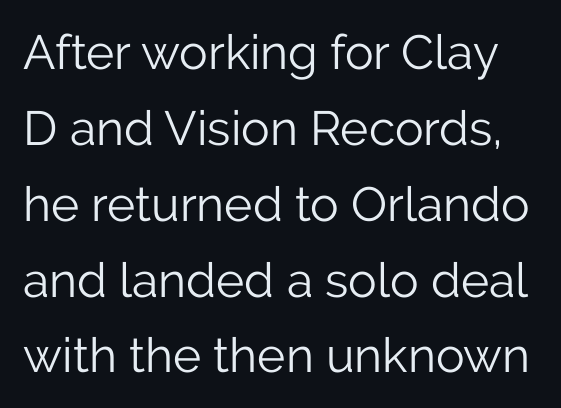
The line texture is even and compact thanks to regular tracking. The glyphs are unaccompanied by any horizontal stroke below them. In terms of posture, this sample is upright. Normally led — the rows are evenly, conventionally spaced. Are there feet on the stems? There aren't — it's a sans.
